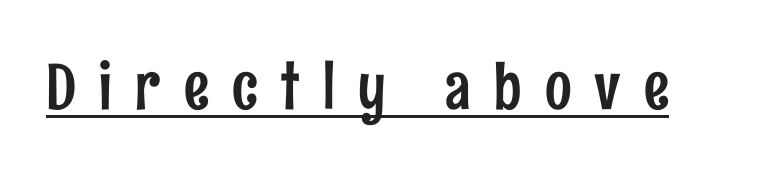
Q: Is the text italic (slanted)? A: No, it is upright.
Q: Is the typeface a serif or a sans-serif typeface? A: Sans-serif.
Q: Is the text underlined? A: Yes.
Q: Is the spacing between letters normal or unusually wide? A: Unusually wide.
Q: Width (condensed, normal, or wide)? A: Condensed.
Q: Stroke contrast? A: Low.
Q: x-height? A: Medium.
Q: Monospaced? A: No.
